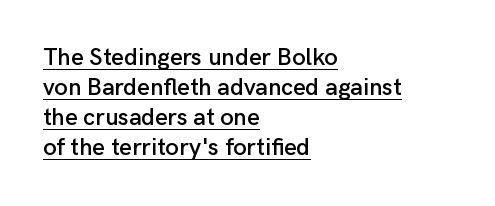
The image shows 24 px text type, upright; set left-aligned, normal line spacing (1.25x), normal letter spacing, underlined.
